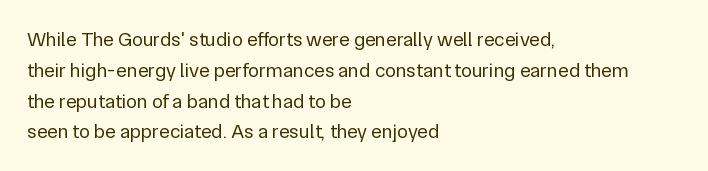
{"italic": "no", "bold": "no", "underline": "no", "align": "left", "line_spacing": "normal", "line_spacing_ratio": 1.54, "letter_spacing": "normal", "letter_spacing_em": 0.0, "glyph_px": 20}
